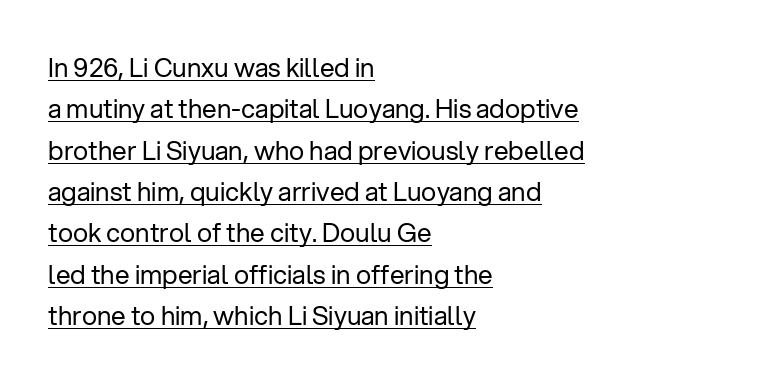
Q: Is the text bold? A: No.
Q: Is the text italic (slanted)? A: No, it is upright.
Q: Is the text underlined? A: Yes.
Q: How is the paragraph aligned? A: Left-aligned.
Q: Is the spacing between letters normal or unusually wide? A: Normal.
Q: Is the spacing between lines tight, normal or loose? A: Normal.
